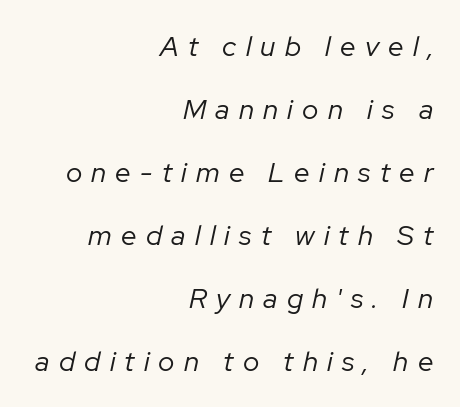
Q: Is the text bold? A: No.
Q: Is the text italic (slanted)? A: Yes, it leans right by about 12 degrees.
Q: Is the text underlined? A: No.
Q: How is the paragraph aligned? A: Right-aligned.
Q: Is the spacing between letters normal or unusually wide? A: Unusually wide.
Q: Is the spacing between lines tight, normal or loose? A: Loose.
Q: Width (condensed, normal, or wide)? A: Normal.
Q: Stroke contrast? A: Low.
Q: x-height? A: Medium.
Q: Monospaced? A: No.
